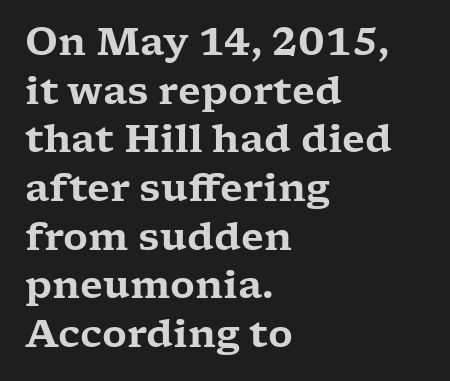
Any mark beneath the type? The region is blank. The lines are quadded left. The block of text has a typical density, with ordinary space between rows. The passage shown has conventional tracking throughout.
